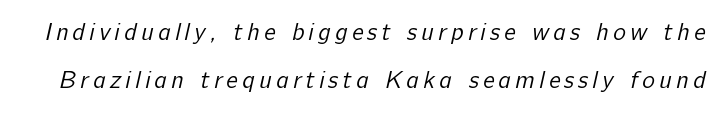
{"bold": "no", "underline": "no", "line_spacing": "loose", "line_spacing_ratio": 1.98, "glyph_px": 24}
